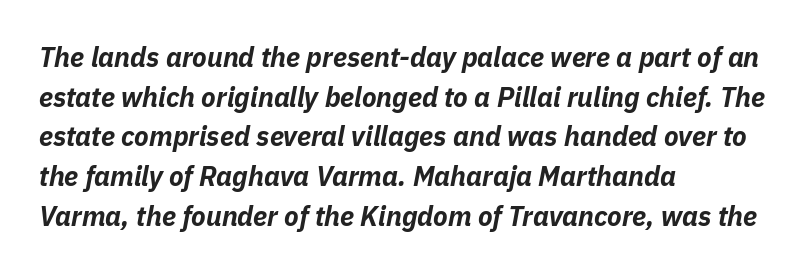
Line spacing here is normal. Alignment: flush left. When letters slant like this, we call the style italic. The passage shown has conventional tracking throughout. The strip under each line holds only bare page. Does the weight exceed regular? Yes, all the way to bold.
